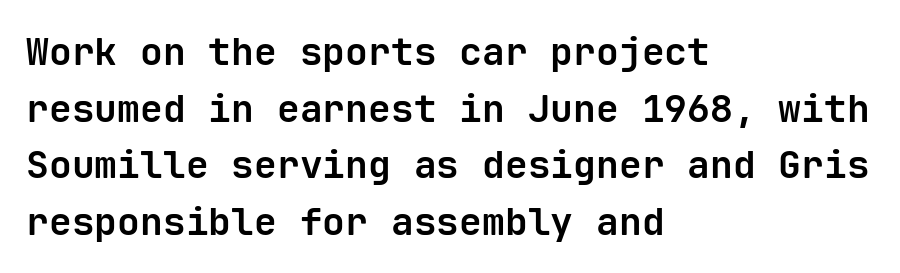
A roman cut, with each character standing at attention. Tracking value appears to be zero — textbook default spacing. Nobody drew a line under any word here. Think of a typewriter: that constant character pitch is what you see here. The block of text has a typical density, with ordinary space between rows.
